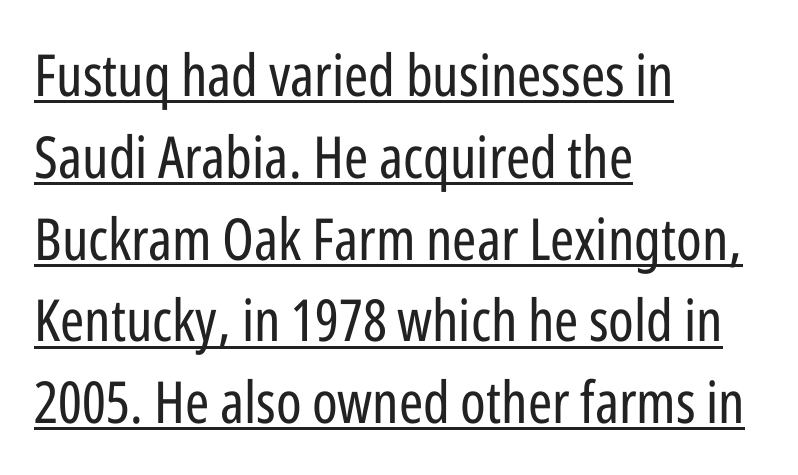
Q: Is the text bold? A: No.
Q: Is the text italic (slanted)? A: No, it is upright.
Q: Is the typeface a serif or a sans-serif typeface? A: Sans-serif.
Q: Is the text underlined? A: Yes.
Q: How is the paragraph aligned? A: Left-aligned.
Q: Is the spacing between letters normal or unusually wide? A: Normal.
Q: Is the spacing between lines tight, normal or loose? A: Normal.
Q: Width (condensed, normal, or wide)? A: Condensed.
Q: Stroke contrast? A: Low.
Q: x-height? A: Medium.
Q: Monospaced? A: No.
